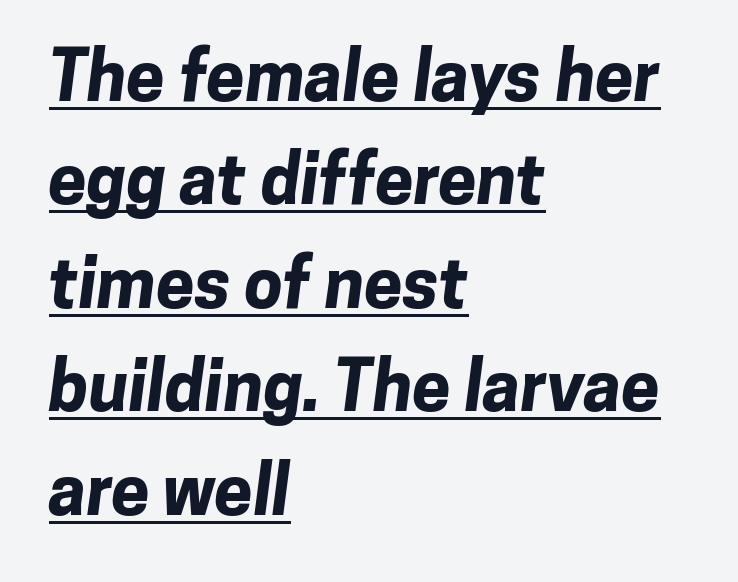
The image shows 69 px bold sans-serif type; set left-aligned, normal line spacing (1.5x), normal letter spacing, underlined; low stroke contrast and a medium x-height.
